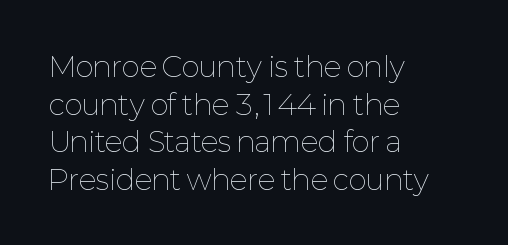
Looks like regular typesetting: each glyph gets only the width it needs. It's the straight-up-and-down kind of type. Unmarked baselines from the first word to the last. You could call the tracking neutral — neither tight nor loose. Does the copy run flush right? No — it runs flush left.
